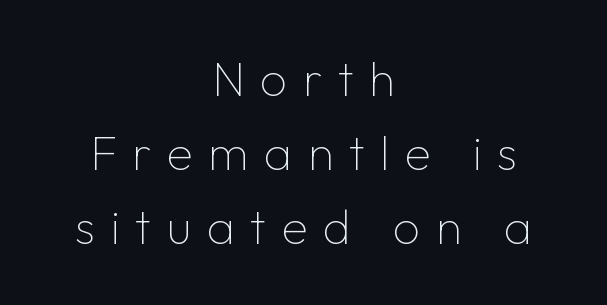
The image shows 48 px thin sans-serif type, upright; set centered, normal line spacing (1.54x), unusually wide letter spacing (+0.32 em), not underlined; low stroke contrast and a medium x-height.
